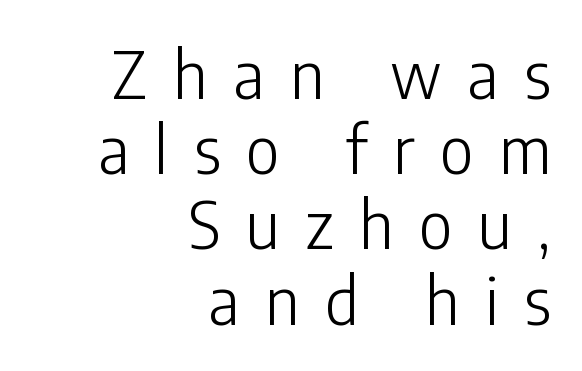
{"serif": "no", "italic": "no", "bold": "no", "weight": "light", "width": "condensed", "stroke_contrast": "low", "x_height": "medium", "monospaced": "no", "underline": "no", "align": "right", "line_spacing": "tight", "line_spacing_ratio": 1.14, "letter_spacing": "wide", "letter_spacing_em": 0.39, "glyph_px": 66}
